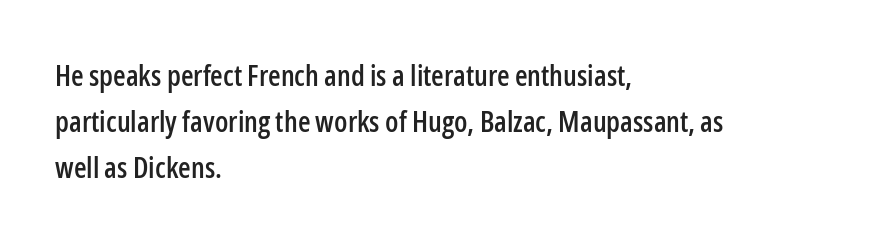
This is the regular roman posture of the typeface. Glyph-to-glyph distance matches everyday printed text. Alignment: flush left. Nope, no serifs anywhere on these letters. This sample has the flowing, uneven cadence of proportional lettering.
